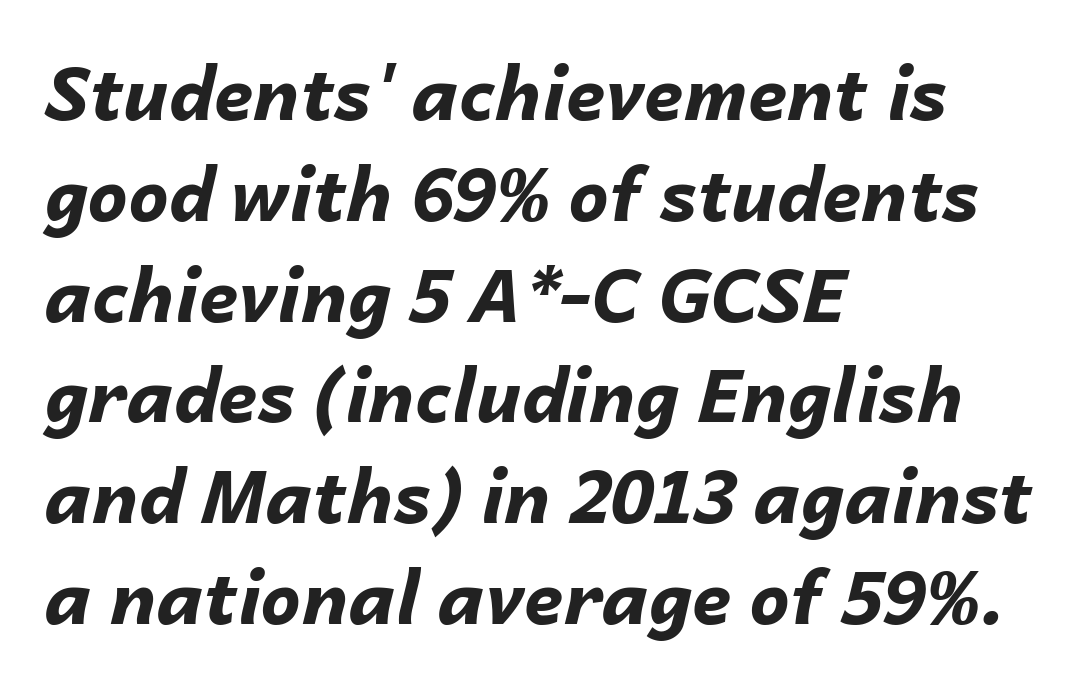
Q: Is the text bold? A: Yes.
Q: Is the text italic (slanted)? A: Yes, it leans right by about 14 degrees.
Q: Is the text underlined? A: No.
Q: How is the paragraph aligned? A: Left-aligned.
Q: Is the spacing between letters normal or unusually wide? A: Normal.
Q: Is the spacing between lines tight, normal or loose? A: Normal.
Q: Width (condensed, normal, or wide)? A: Normal.
Q: Stroke contrast? A: Low.
Q: x-height? A: Medium.
Q: Monospaced? A: No.
